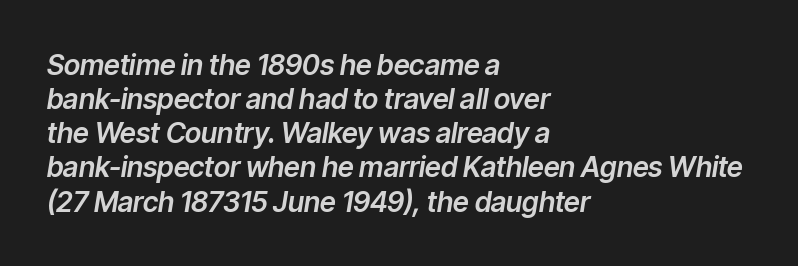
Emphasis-style slanted type is in use. These lines are rendered in a variable-pitch font. Inter-character spacing is left at the font's built-in metrics. Quick note: underline off. Left-aligned paragraph, ragged on the right.
